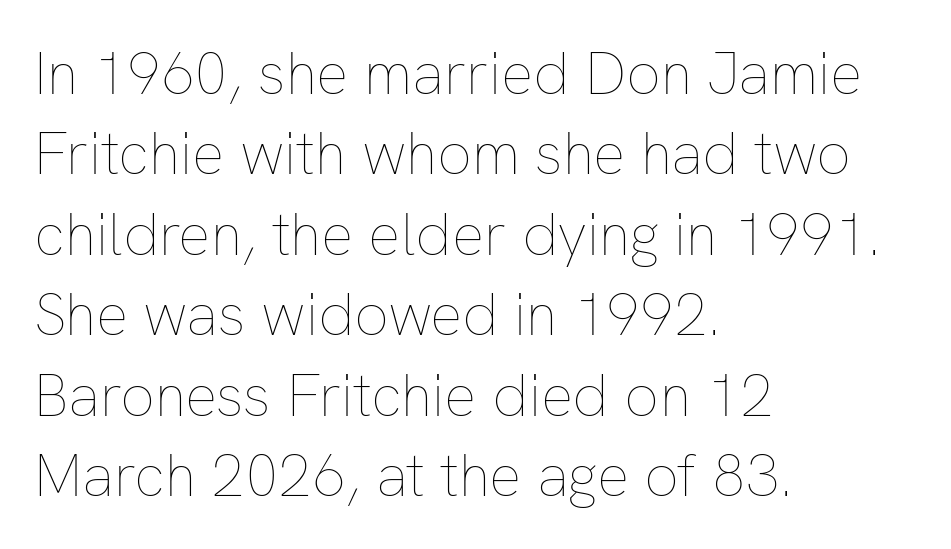
{"italic": "no", "bold": "no", "weight": "thin", "width": "normal", "stroke_contrast": "low", "x_height": "medium", "monospaced": "no", "underline": "no", "align": "left", "line_spacing": "normal", "line_spacing_ratio": 1.34, "letter_spacing": "normal", "letter_spacing_em": 0.0, "glyph_px": 60}
